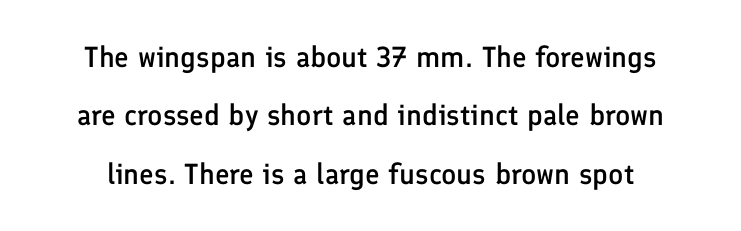
The image shows 29 px semibold sans-serif type, upright; set loose line spacing (2.01x), normal letter spacing, not underlined; low stroke contrast and a medium x-height.
